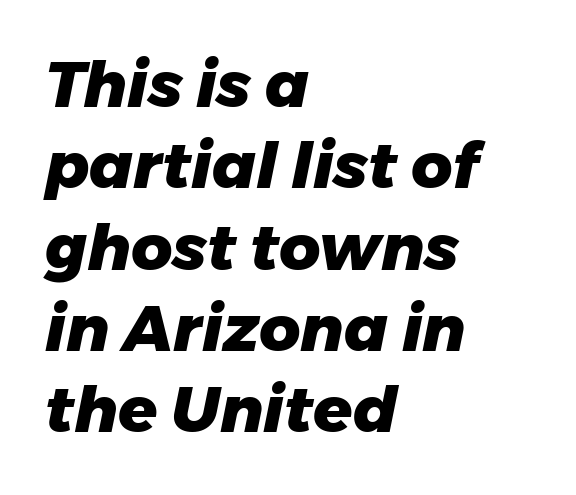
Is this a fixed-width face? No — the glyphs have proportional, varying widths. The rendering applies a slant to the glyphs. The passage shown stacks its lines at a standard gap. A full-strength bold gives these letters their thick strokes. Horizontally, the lines are justified to the leading edge only.
